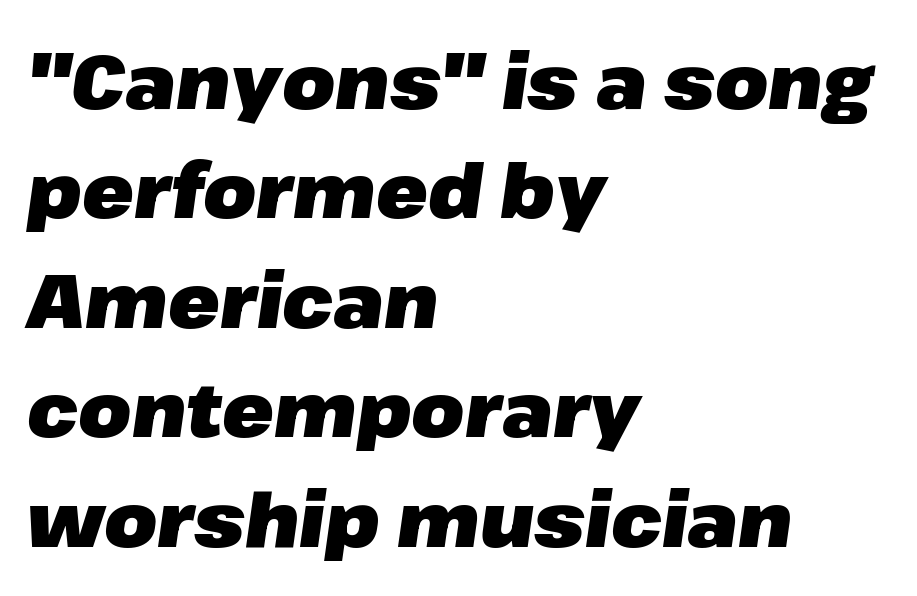
{"italic": "yes", "lean": "right", "slant_degrees": 8, "bold": "yes", "weight": "heavy", "width": "normal", "stroke_contrast": "low", "x_height": "medium", "monospaced": "no", "underline": "no", "align": "left", "line_spacing": "normal", "line_spacing_ratio": 1.44, "letter_spacing": "normal", "letter_spacing_em": 0.0, "glyph_px": 76}
